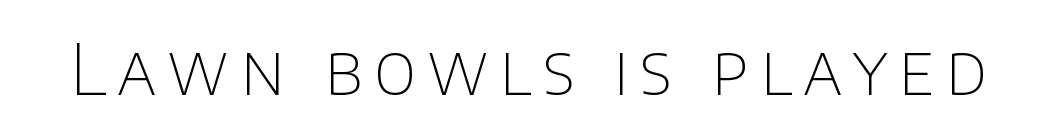
{"serif": "no", "italic": "no", "bold": "no", "weight": "thin", "width": "normal", "stroke_contrast": "low", "x_height": "large", "monospaced": "no", "underline": "no", "glyph_px": 70}
